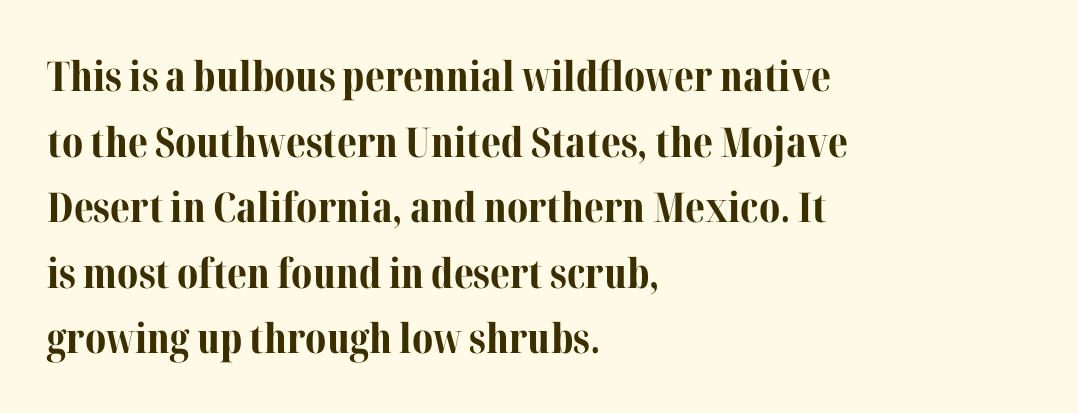
{"serif": "yes", "italic": "no", "bold": "yes", "weight": "bold", "width": "normal", "stroke_contrast": "medium", "x_height": "medium", "monospaced": "no", "underline": "no", "align": "left", "line_spacing": "normal", "line_spacing_ratio": 1.6, "letter_spacing": "normal", "letter_spacing_em": 0.0, "glyph_px": 41}
